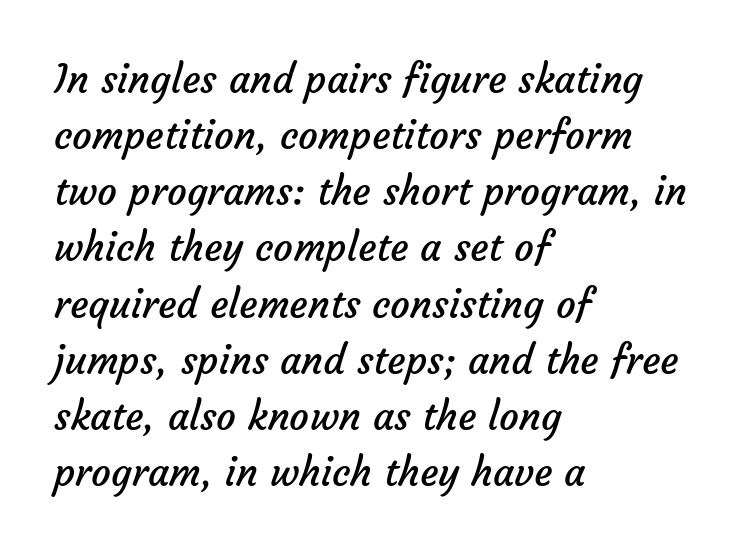
Regarding leading, the lines here are spaced in the standard way. Honestly, there is no underline to notice here at all. Classification — sans serif. Each line starts at the same left margin while the right side varies. A typesetter would call this proportional, since set widths differ per character. Observe the ordinary spacing: letters are neighbours, not strangers.
